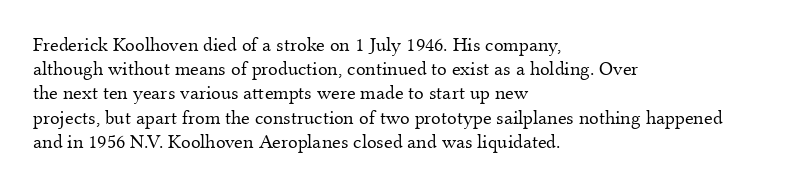
Tall strokes in this sample are plumb rather than angled. Decoration check: the copy has no underline. Words appear dense and cohesive because spacing is normal. The typesetter chose a ragged-right arrangement here.
